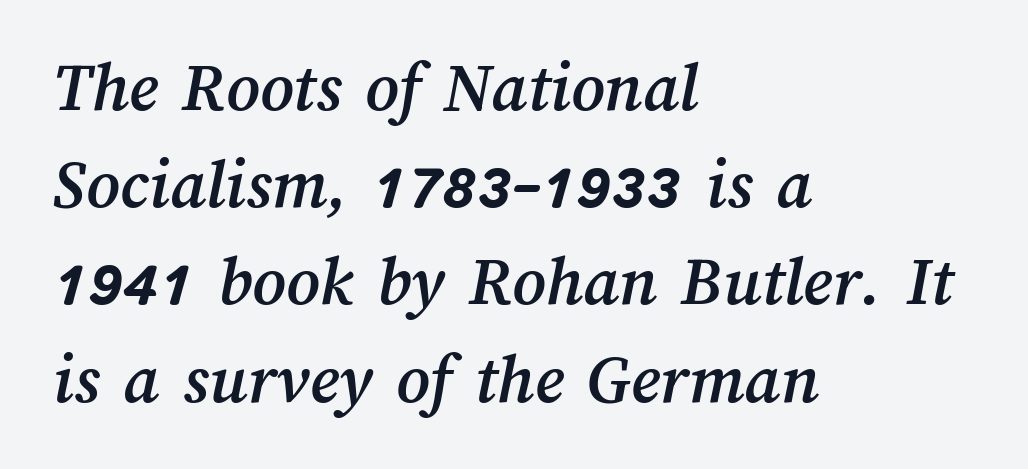
{"width": "normal", "stroke_contrast": "medium", "x_height": "medium", "monospaced": "no", "underline": "no", "align": "left", "line_spacing": "normal", "line_spacing_ratio": 1.35, "letter_spacing": "normal", "letter_spacing_em": 0.0, "glyph_px": 72}
